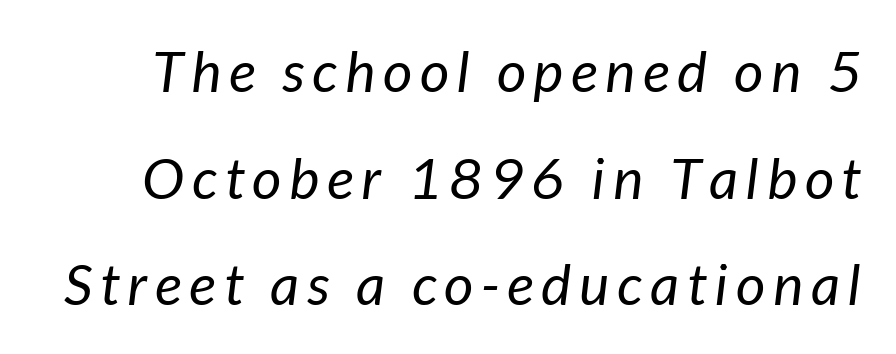
The image shows 57 px regular-weight type, italic (leaning right); set line spacing 1.87x, not underlined; low stroke contrast and a medium x-height.
